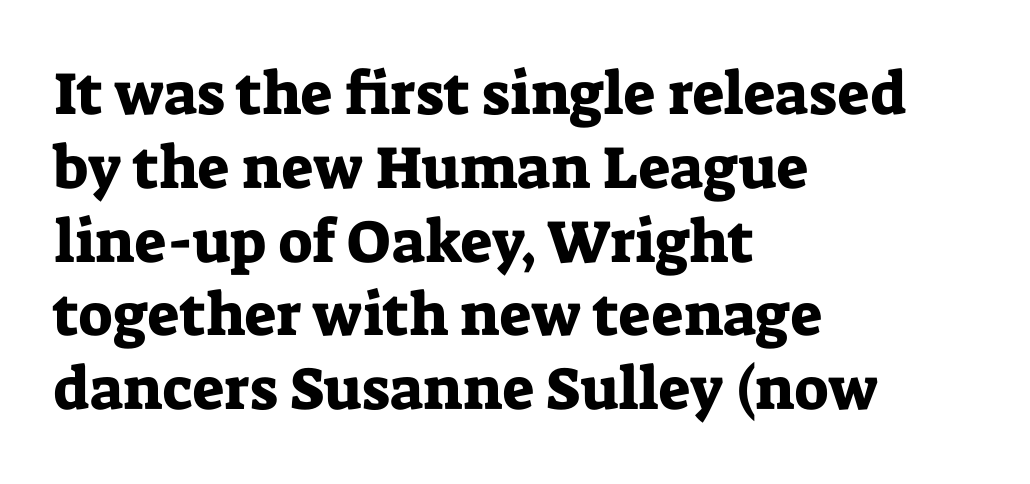
{"serif": "yes", "italic": "no", "width": "normal", "stroke_contrast": "low", "x_height": "medium", "monospaced": "no", "underline": "no", "align": "left", "line_spacing_ratio": 1.23, "letter_spacing": "normal", "letter_spacing_em": 0.0, "glyph_px": 60}
